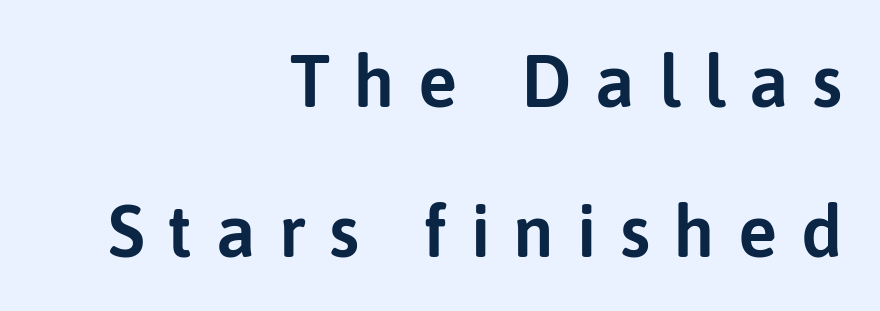
Q: Is the text italic (slanted)? A: No, it is upright.
Q: Is the typeface a serif or a sans-serif typeface? A: Sans-serif.
Q: Is the text underlined? A: No.
Q: How is the paragraph aligned? A: Right-aligned.
Q: Is the spacing between letters normal or unusually wide? A: Unusually wide.
Q: Is the spacing between lines tight, normal or loose? A: Loose.
Q: Width (condensed, normal, or wide)? A: Normal.
Q: Stroke contrast? A: Low.
Q: x-height? A: Medium.
Q: Monospaced? A: No.
